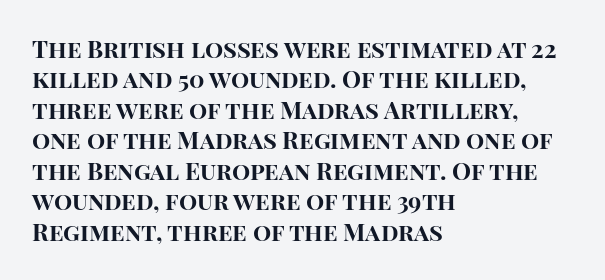
The glyphs are unaccompanied by any horizontal stroke below them. The leading is moderate, giving the passage an even texture. Left-aligned paragraph, ragged on the right. A full-strength bold gives these letters their thick strokes. This sample uses an upright cut, with every glyph sitting square on the baseline.
